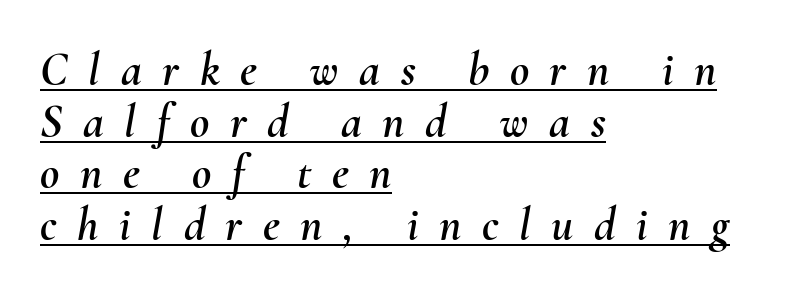
The image shows 47 px text type, italic (leaning right); set left-aligned, tight line spacing (1.1x), unusually wide letter spacing (+0.44 em), underlined; medium stroke contrast and a small x-height.
